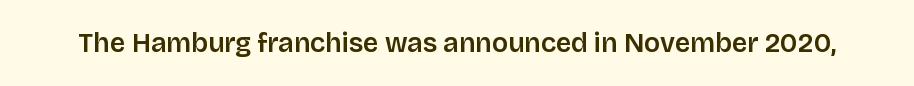
This rendering leaves character spacing at its baseline value. Has an underline been added? It has not. No italicization has been applied; the sample stays upright.
